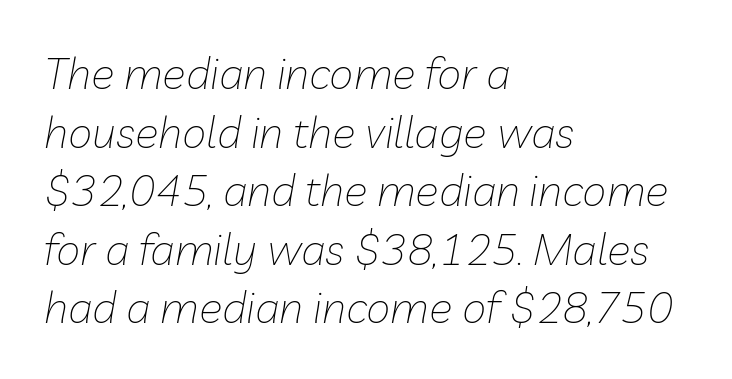
The block of text has a typical density, with ordinary space between rows. Observe the lean: these are italic letterforms. Compared with a centered layout, this one pins lines to the left instead. These glyphs show unthickened strokes, regular width or finer.
